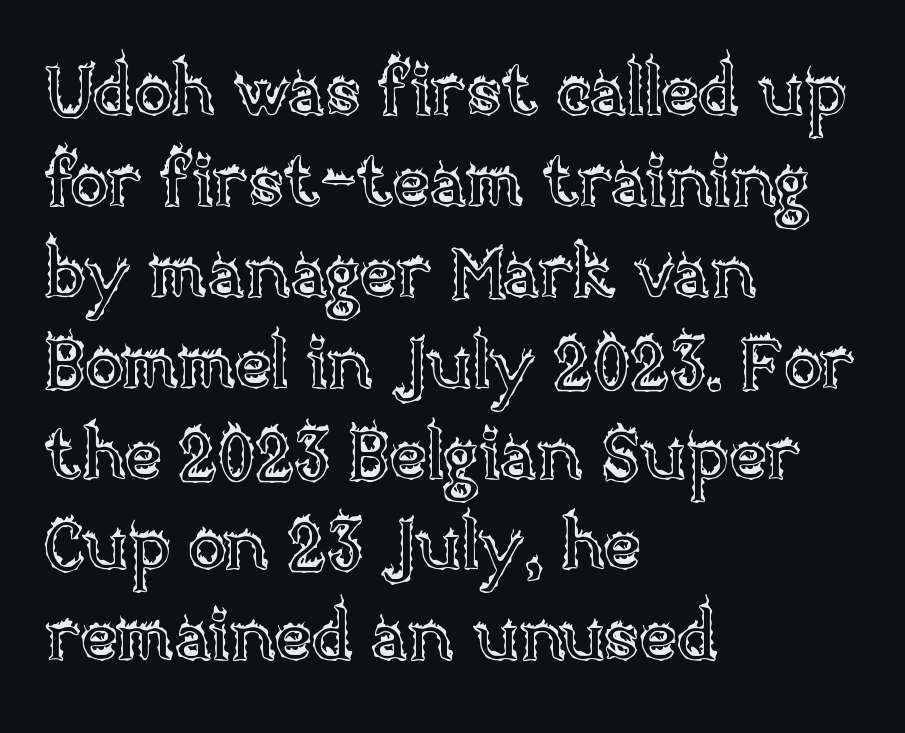
The image shows 71 px text type, upright; set left-aligned, normal line spacing (1.28x), normal letter spacing, not underlined; a large x-height.
